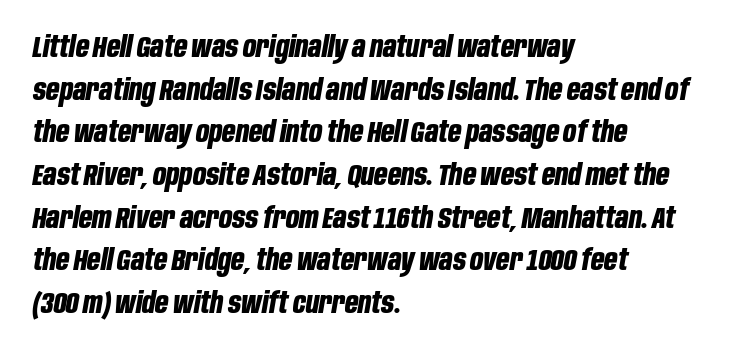
Q: Is the text bold? A: Yes.
Q: Is the text italic (slanted)? A: Yes, it leans right by about 10 degrees.
Q: Is the text underlined? A: No.
Q: How is the paragraph aligned? A: Left-aligned.
Q: Is the spacing between letters normal or unusually wide? A: Normal.
Q: Is the spacing between lines tight, normal or loose? A: Normal.
Q: Width (condensed, normal, or wide)? A: Condensed.
Q: Stroke contrast? A: Low.
Q: x-height? A: Large.
Q: Monospaced? A: No.
